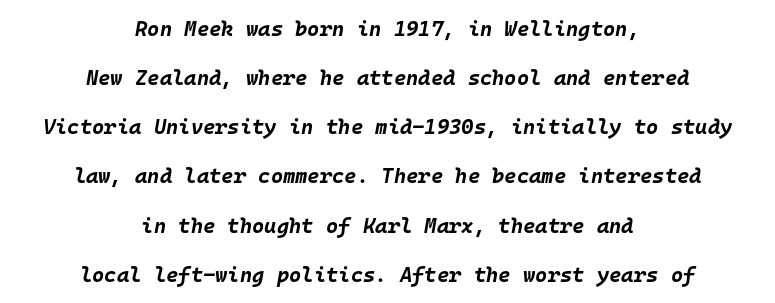
The image shows 21 px bold type, italic (leaning right); set centered, loose line spacing (2.34x), normal letter spacing, not underlined.
